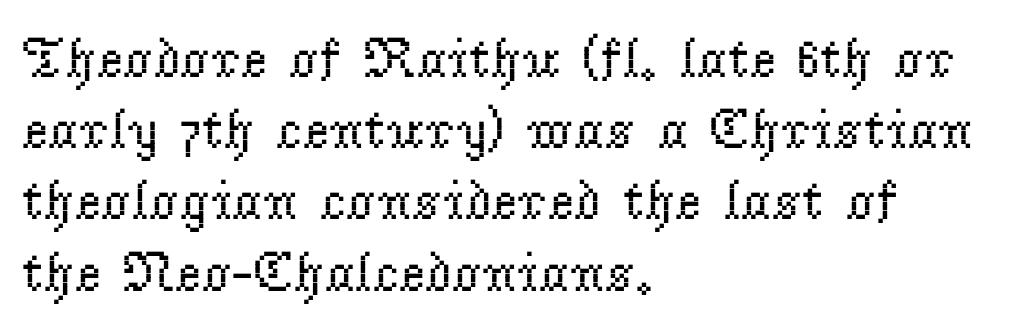
All the whitespace from short lines collects on the right. The font family rendered here belongs to the serif group. This rendering leaves character spacing at its baseline value. Unbolded letterforms with no extra heft. Each row of text sits above clean, open space. These lines were composed using upright roman letters.
